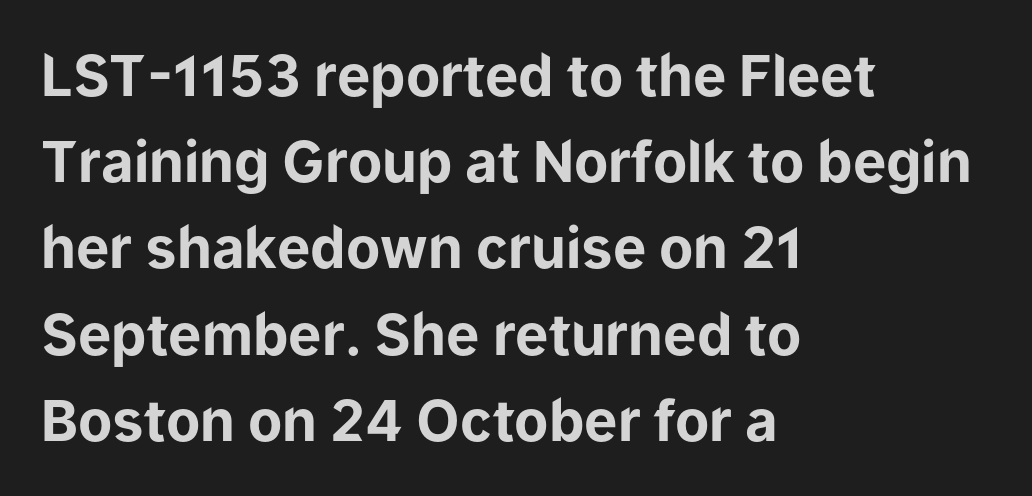
Q: Is the text bold? A: Yes.
Q: Is the text italic (slanted)? A: No, it is upright.
Q: Is the typeface a serif or a sans-serif typeface? A: Sans-serif.
Q: Is the text underlined? A: No.
Q: How is the paragraph aligned? A: Left-aligned.
Q: Is the spacing between letters normal or unusually wide? A: Normal.
Q: Is the spacing between lines tight, normal or loose? A: Normal.
Q: Width (condensed, normal, or wide)? A: Normal.
Q: Stroke contrast? A: Low.
Q: x-height? A: Medium.
Q: Monospaced? A: No.
